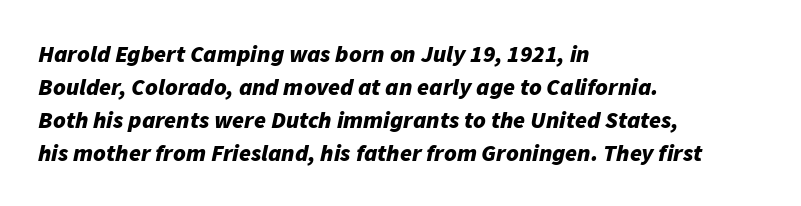
Q: Is the text bold? A: Yes.
Q: Is the text italic (slanted)? A: Yes, it leans right by about 11 degrees.
Q: Is the text underlined? A: No.
Q: How is the paragraph aligned? A: Left-aligned.
Q: Is the spacing between letters normal or unusually wide? A: Normal.
Q: Is the spacing between lines tight, normal or loose? A: Normal.
